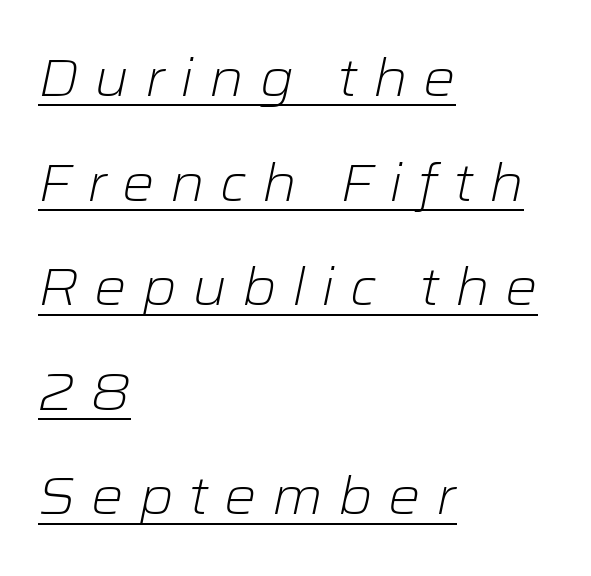
Q: Is the text bold? A: No.
Q: Is the text italic (slanted)? A: Yes, it leans right by about 12 degrees.
Q: Is the text underlined? A: Yes.
Q: How is the paragraph aligned? A: Left-aligned.
Q: Is the spacing between letters normal or unusually wide? A: Unusually wide.
Q: Is the spacing between lines tight, normal or loose? A: Loose.
Q: Width (condensed, normal, or wide)? A: Wide.
Q: Stroke contrast? A: Low.
Q: x-height? A: Medium.
Q: Monospaced? A: No.
